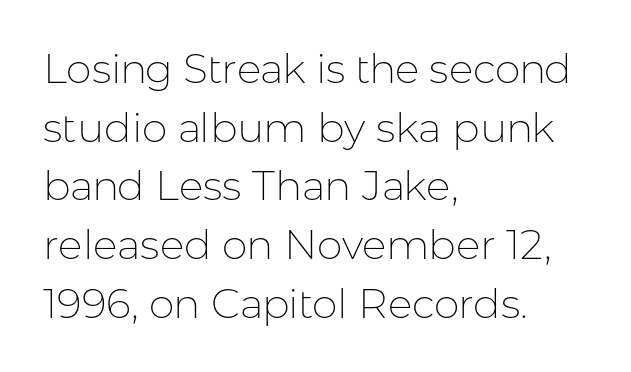
{"serif": "no", "italic": "no", "bold": "no", "weight": "thin", "width": "normal", "stroke_contrast": "low", "x_height": "medium", "monospaced": "no", "underline": "no", "align": "left", "line_spacing": "normal", "line_spacing_ratio": 1.43, "letter_spacing": "normal", "letter_spacing_em": 0.0, "glyph_px": 41}
